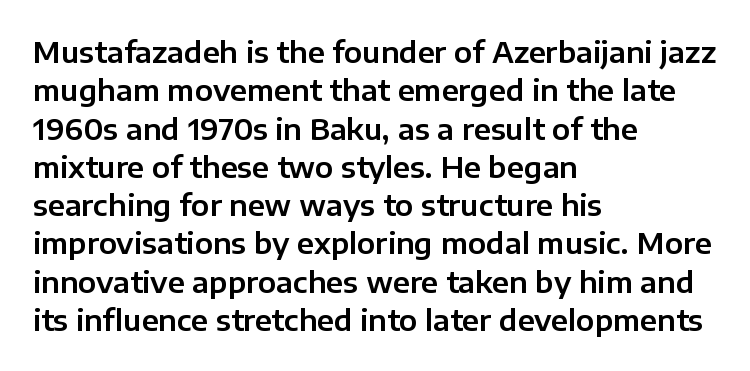
{"serif": "no", "italic": "no", "width": "normal", "stroke_contrast": "low", "x_height": "medium", "monospaced": "no", "underline": "no", "align": "left", "line_spacing": "normal", "line_spacing_ratio": 1.32, "letter_spacing": "normal", "letter_spacing_em": 0.0, "glyph_px": 29}
